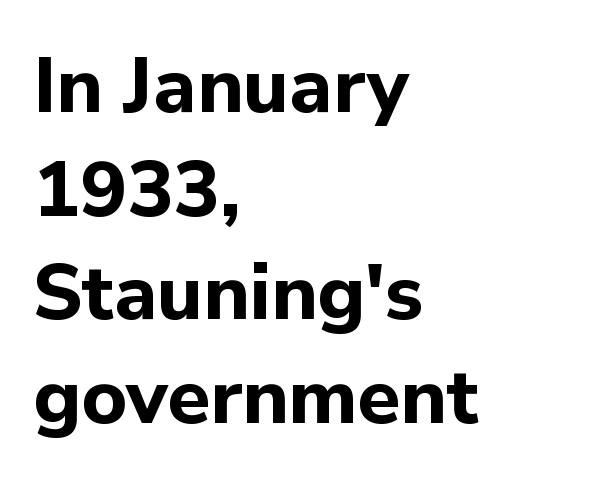
Q: Is the text bold? A: Yes.
Q: Is the text italic (slanted)? A: No, it is upright.
Q: Is the typeface a serif or a sans-serif typeface? A: Sans-serif.
Q: Is the text underlined? A: No.
Q: How is the paragraph aligned? A: Left-aligned.
Q: Is the spacing between letters normal or unusually wide? A: Normal.
Q: Is the spacing between lines tight, normal or loose? A: Normal.
Q: Width (condensed, normal, or wide)? A: Normal.
Q: Stroke contrast? A: Low.
Q: x-height? A: Medium.
Q: Monospaced? A: No.
